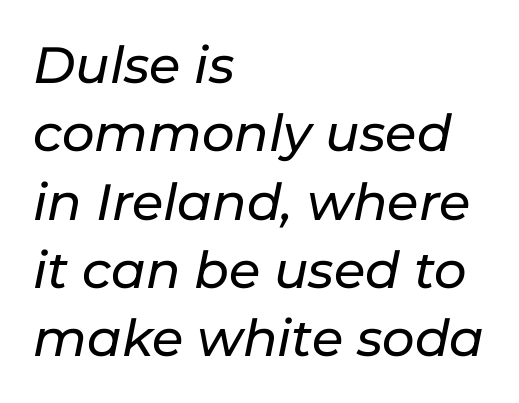
The image shows 51 px text type, italic (leaning right); set left-aligned, normal line spacing (1.34x), normal letter spacing, not underlined; low stroke contrast and a medium x-height.
